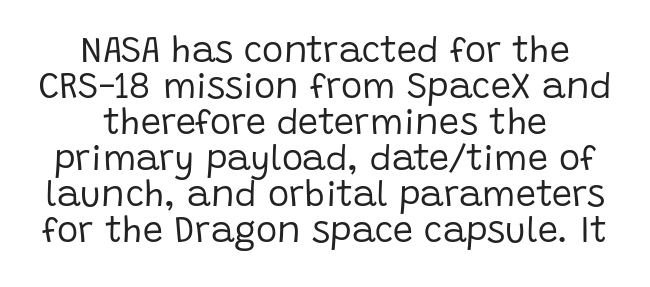
Q: Is the text bold? A: No.
Q: Is the text italic (slanted)? A: No, it is upright.
Q: Is the typeface a serif or a sans-serif typeface? A: Sans-serif.
Q: Is the text underlined? A: No.
Q: How is the paragraph aligned? A: Centered.
Q: Is the spacing between letters normal or unusually wide? A: Normal.
Q: Is the spacing between lines tight, normal or loose? A: Tight.
Q: Width (condensed, normal, or wide)? A: Normal.
Q: Stroke contrast? A: Low.
Q: x-height? A: Large.
Q: Monospaced? A: No.
